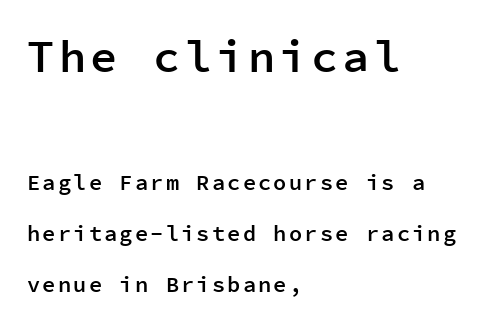
The image shows 45 px semibold sans-serif type, upright, monospaced; set left-aligned, loose line spacing (2.33x), not underlined; the first (top) block is 2.05x larger; low stroke contrast and a medium x-height.
